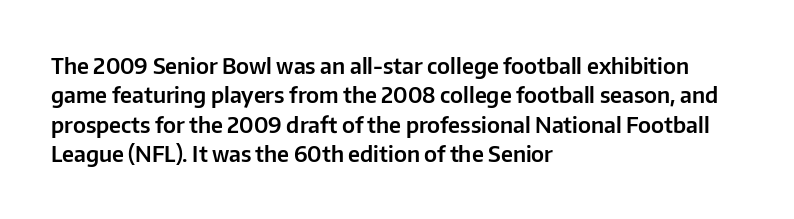
Q: Is the text italic (slanted)? A: No, it is upright.
Q: Is the text underlined? A: No.
Q: How is the paragraph aligned? A: Left-aligned.
Q: Is the spacing between letters normal or unusually wide? A: Normal.
Q: Is the spacing between lines tight, normal or loose? A: Normal.
